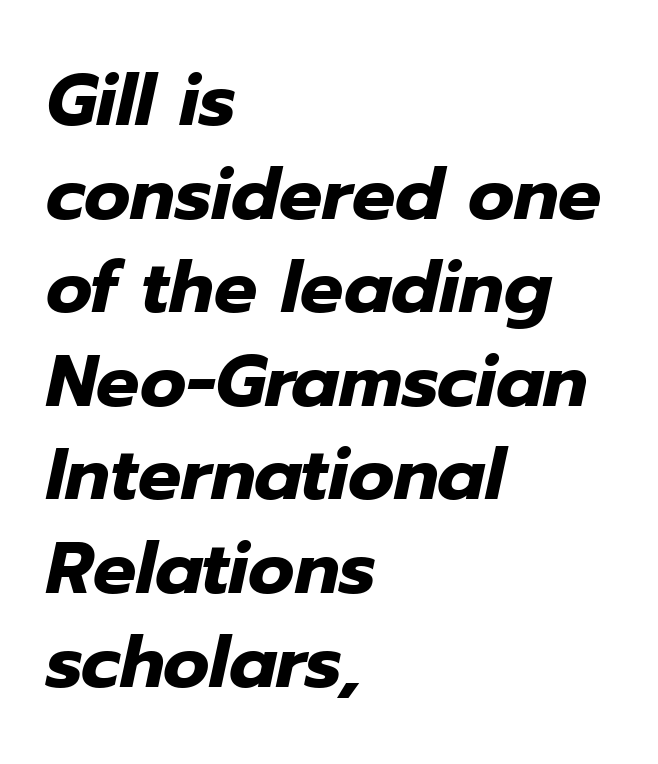
Q: Is the text bold? A: Yes.
Q: Is the text italic (slanted)? A: Yes, it leans right by about 12 degrees.
Q: Is the text underlined? A: No.
Q: How is the paragraph aligned? A: Left-aligned.
Q: Is the spacing between letters normal or unusually wide? A: Normal.
Q: Is the spacing between lines tight, normal or loose? A: Normal.
Q: Width (condensed, normal, or wide)? A: Normal.
Q: Stroke contrast? A: Low.
Q: x-height? A: Medium.
Q: Monospaced? A: No.
